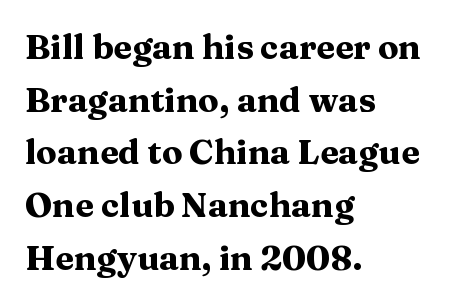
{"serif": "yes", "italic": "no", "bold": "yes", "weight": "heavy", "width": "wide", "stroke_contrast": "medium", "x_height": "medium", "monospaced": "no", "underline": "no", "align": "left", "line_spacing": "normal", "line_spacing_ratio": 1.55, "letter_spacing": "normal", "letter_spacing_em": 0.0, "glyph_px": 34}
